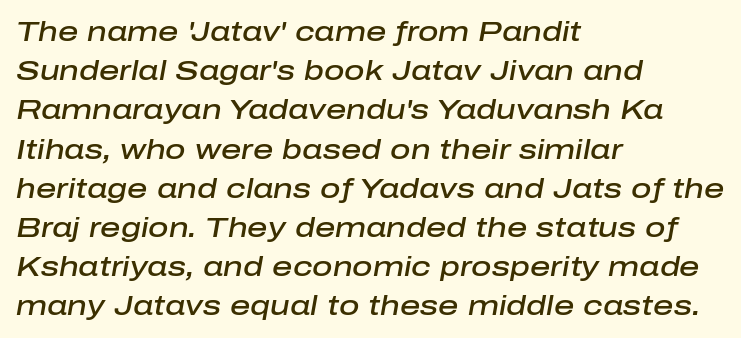
Q: Is the text bold? A: Semi-bold.
Q: Is the text italic (slanted)? A: Yes, it leans right by about 10 degrees.
Q: Is the text underlined? A: No.
Q: How is the paragraph aligned? A: Left-aligned.
Q: Is the spacing between letters normal or unusually wide? A: Normal.
Q: Is the spacing between lines tight, normal or loose? A: Normal.
Q: Width (condensed, normal, or wide)? A: Normal.
Q: Stroke contrast? A: Low.
Q: x-height? A: Medium.
Q: Monospaced? A: No.
